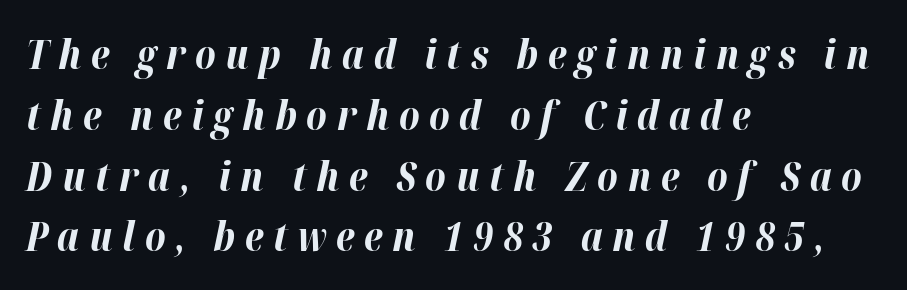
{"italic": "yes", "lean": "right", "slant_degrees": 12, "bold": "yes", "weight": "bold", "width": "normal", "stroke_contrast": "high", "x_height": "medium", "monospaced": "no", "underline": "no", "align": "left", "line_spacing": "normal", "line_spacing_ratio": 1.52, "letter_spacing": "wide", "letter_spacing_em": 0.24, "glyph_px": 40}
